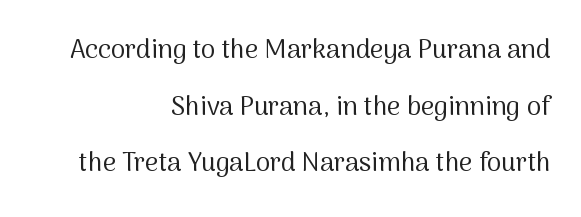
The image shows 26 px text type, upright; set right-aligned, loose line spacing (2.18x), normal letter spacing, not underlined.
